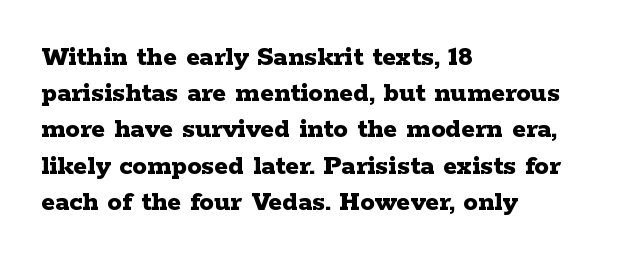
The image shows 29 px bold, wide serif type, upright; set left-aligned, normal line spacing (1.25x), normal letter spacing, not underlined; low stroke contrast and a medium x-height.
